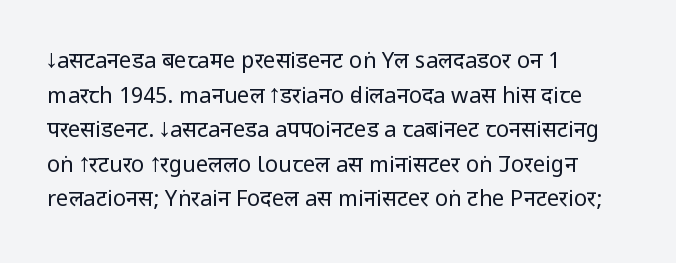
Q: Is the text bold? A: No.
Q: Is the text italic (slanted)? A: No, it is upright.
Q: Is the text underlined? A: No.
Q: How is the paragraph aligned? A: Left-aligned.
Q: Is the spacing between letters normal or unusually wide? A: Normal.
Q: Is the spacing between lines tight, normal or loose? A: Normal.
